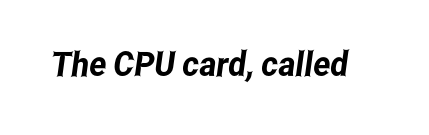
A typesetter would call this proportional, since set widths differ per character. Students, note that the glyphs here touch the page at normal intervals. Rule under the text: the space is simply empty. Observe the absence of serifs on each vertical stroke in this sample.
